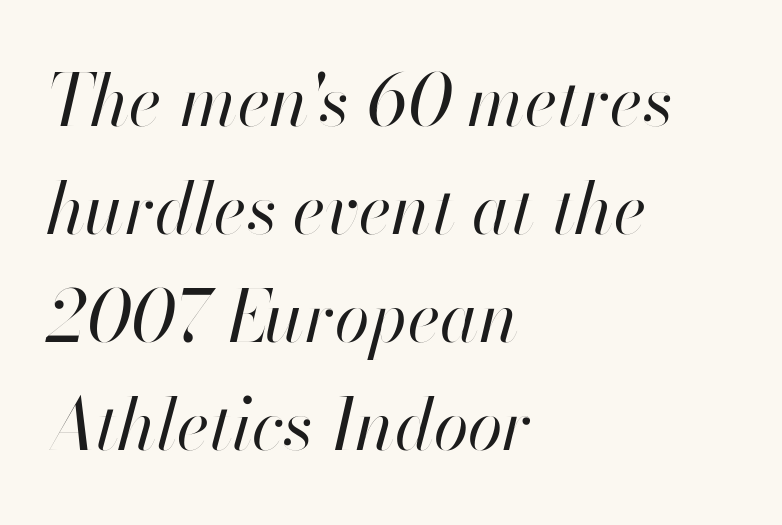
The image shows 71 px regular-weight type, italic (leaning right); set left-aligned, normal line spacing (1.52x), normal letter spacing, not underlined; high stroke contrast and a small x-height.
